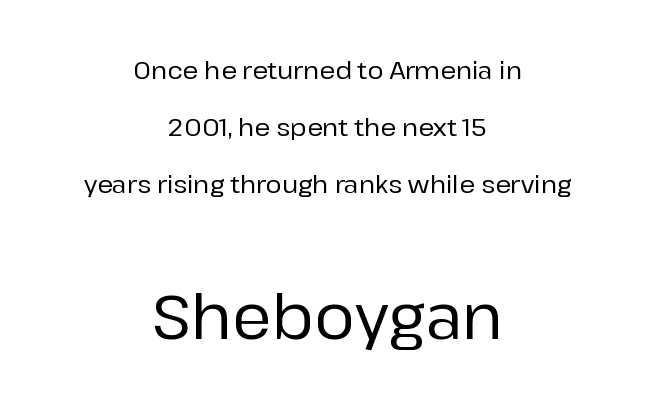
The image shows 61 px sans-serif type, upright; set centered, loose line spacing (2.38x), normal letter spacing, not underlined; the second (bottom) block is 2.54x larger; low stroke contrast and a medium x-height.
